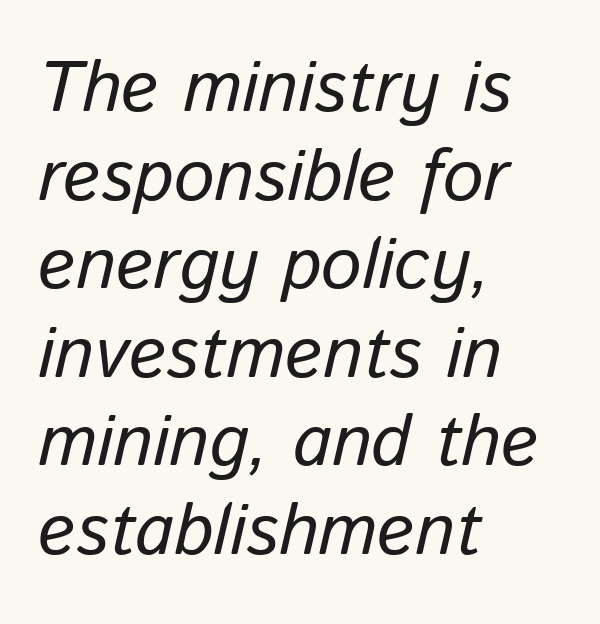
{"italic": "yes", "lean": "right", "slant_degrees": 13, "bold": "no", "weight": "regular", "width": "normal", "stroke_contrast": "low", "x_height": "medium", "monospaced": "no", "underline": "no", "align": "left", "line_spacing_ratio": 1.23, "letter_spacing": "normal", "letter_spacing_em": 0.0, "glyph_px": 72}
